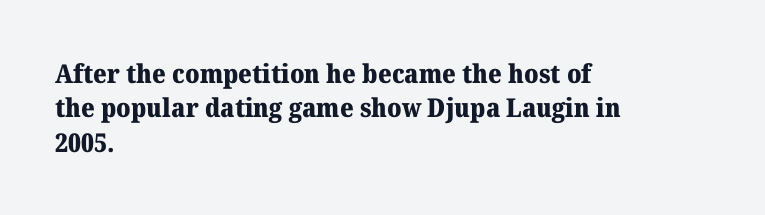
The image shows 26 px bold type, upright; set left-aligned, normal line spacing (1.32x), normal letter spacing, not underlined.
